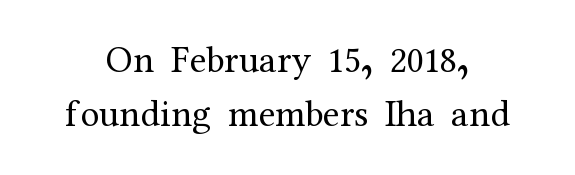
Does extra space separate the letters? No, they use regular spacing. These glyphs show unthickened strokes, regular width or finer. This sample has the flowing, uneven cadence of proportional lettering. Rendered with straight, roman letterforms. The typeface chosen for these lines features serifs.
